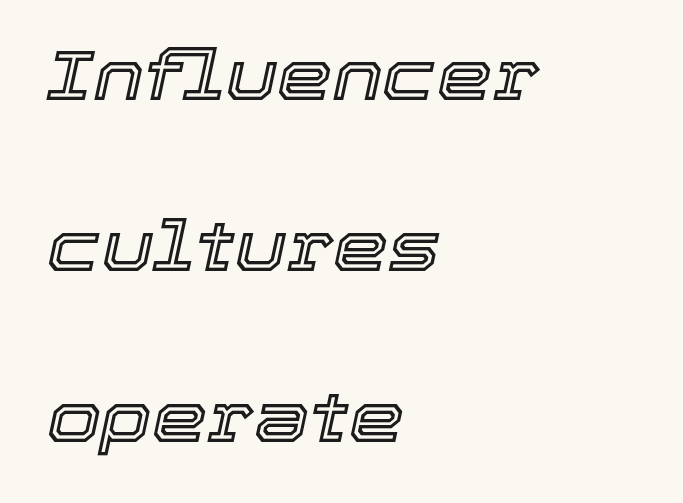
Typeset ragged right — the left edge is the straight one. You could call the tracking neutral — neither tight nor loose. Looking at the ascenders, they clearly lean. Do the characters align in a grid? No, the font is proportional. Beneath every word, the page is bare.
